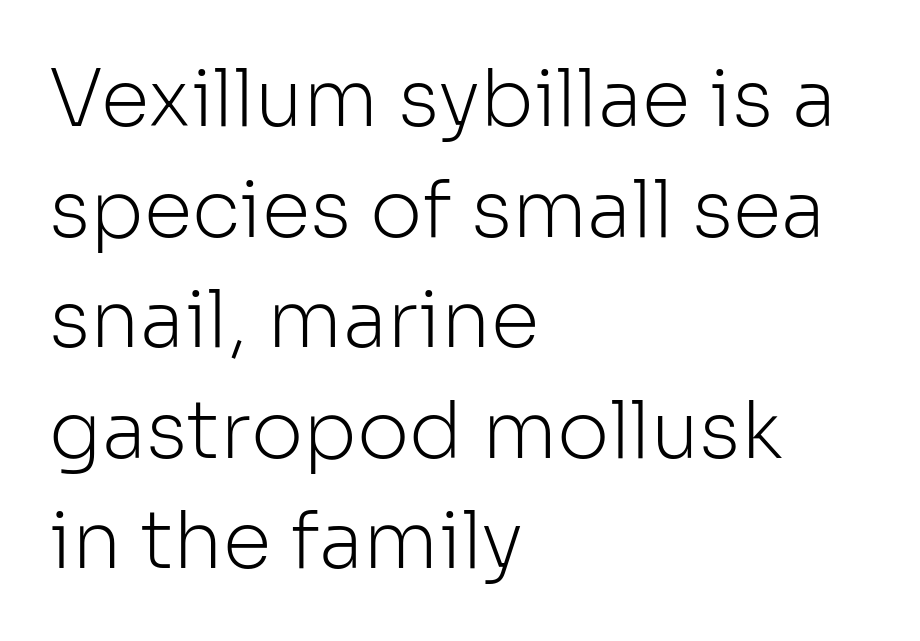
The glyphs in this specimen are sans serif. These glyphs show unthickened strokes, regular width or finer. Underlining? Definitely not there. Interline gaps are of average width in this sample.
